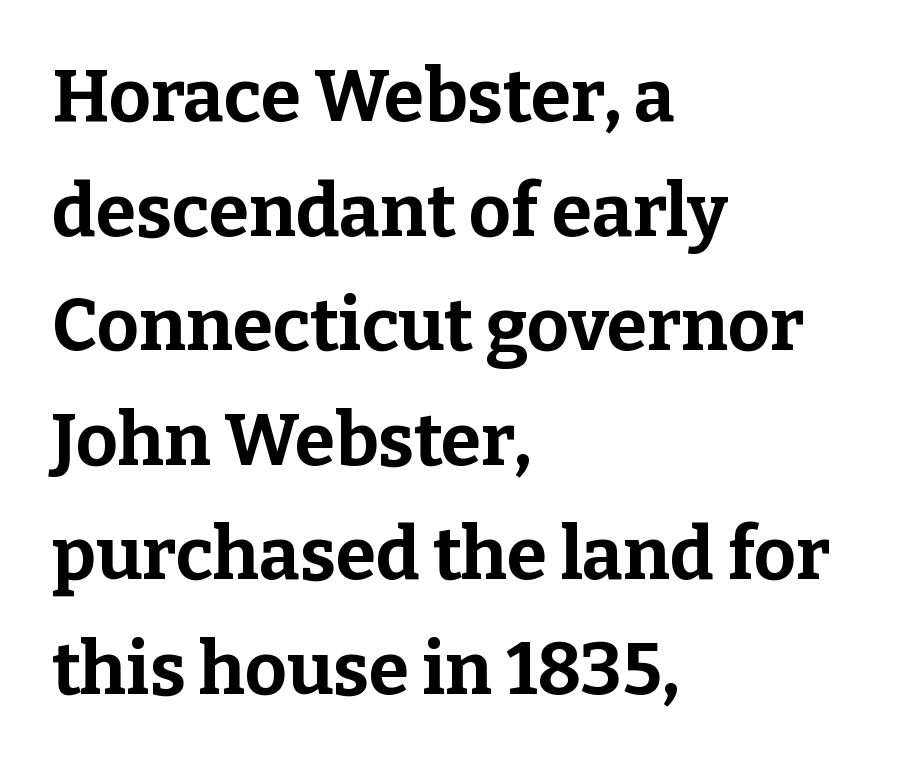
{"serif": "yes", "italic": "no", "bold": "yes", "weight": "bold", "width": "normal", "stroke_contrast": "low", "x_height": "medium", "monospaced": "no", "underline": "no", "align": "left", "line_spacing": "normal", "line_spacing_ratio": 1.57, "letter_spacing": "normal", "letter_spacing_em": 0.0, "glyph_px": 73}
